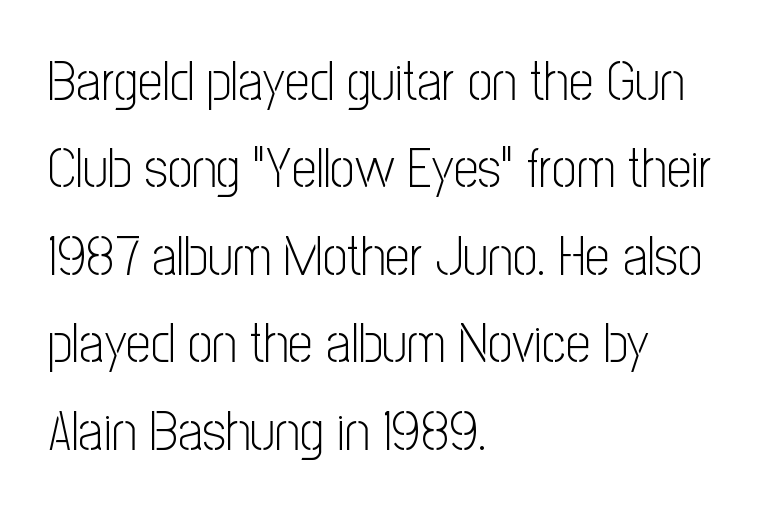
Q: Is the text bold? A: No.
Q: Is the text italic (slanted)? A: No, it is upright.
Q: Is the typeface a serif or a sans-serif typeface? A: Sans-serif.
Q: Is the text underlined? A: No.
Q: How is the paragraph aligned? A: Left-aligned.
Q: Is the spacing between letters normal or unusually wide? A: Normal.
Q: Is the spacing between lines tight, normal or loose? A: Normal.
Q: Width (condensed, normal, or wide)? A: Condensed.
Q: Stroke contrast? A: Low.
Q: x-height? A: Medium.
Q: Monospaced? A: No.
